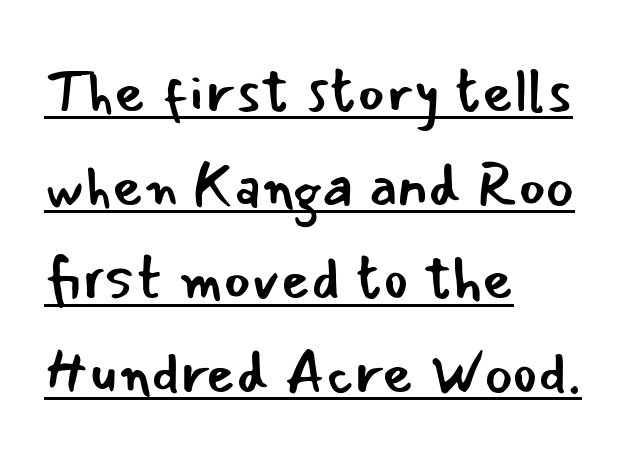
{"serif": "no", "italic": "no", "bold": "no", "weight": "regular", "width": "normal", "stroke_contrast": "low", "x_height": "small", "monospaced": "no", "underline": "yes", "align": "left", "line_spacing": "normal", "line_spacing_ratio": 1.56, "letter_spacing": "normal", "letter_spacing_em": 0.0, "glyph_px": 60}
